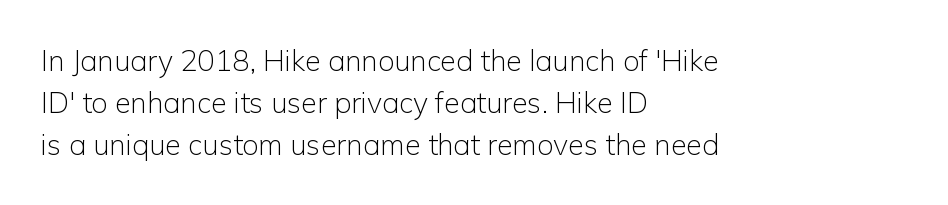
The image shows 29 px light sans-serif type, upright; set left-aligned, normal line spacing (1.45x), normal letter spacing, not underlined; low stroke contrast and a medium x-height.
